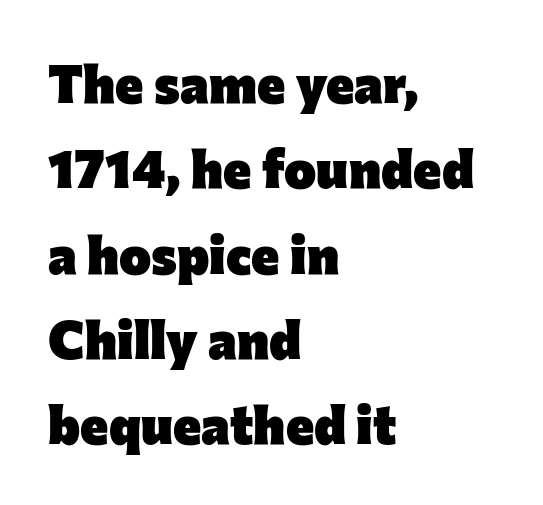
The image shows 54 px heavy sans-serif type, upright; set left-aligned, normal line spacing (1.58x), normal letter spacing, not underlined; low stroke contrast and a medium x-height.
